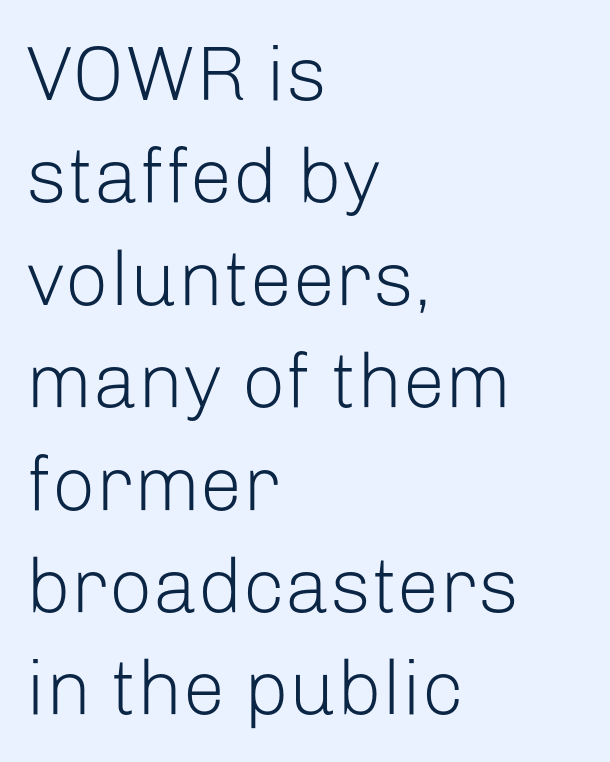
{"serif": "no", "italic": "no", "bold": "no", "weight": "light", "width": "normal", "stroke_contrast": "low", "x_height": "medium", "monospaced": "no", "underline": "no", "align": "left", "line_spacing": "normal", "line_spacing_ratio": 1.33, "letter_spacing": "normal", "letter_spacing_em": 0.0, "glyph_px": 77}
